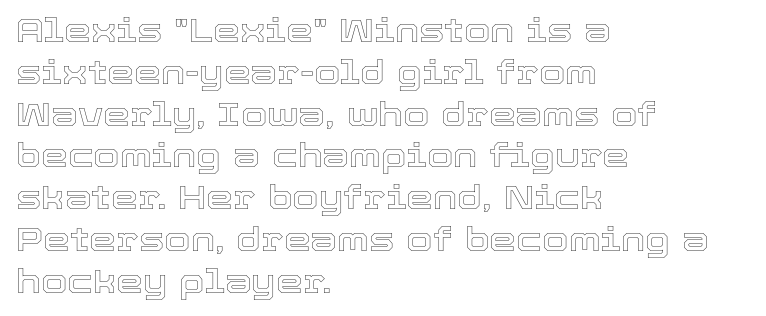
Q: Is the text italic (slanted)? A: No, it is upright.
Q: Is the text underlined? A: No.
Q: How is the paragraph aligned? A: Left-aligned.
Q: Is the spacing between letters normal or unusually wide? A: Normal.
Q: Width (condensed, normal, or wide)? A: Normal.
Q: x-height? A: Medium.
Q: Monospaced? A: No.
